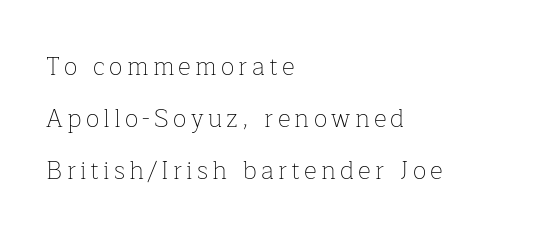
{"italic": "no", "bold": "no", "underline": "no", "align": "left", "line_spacing": "loose", "line_spacing_ratio": 2.08, "glyph_px": 25}
